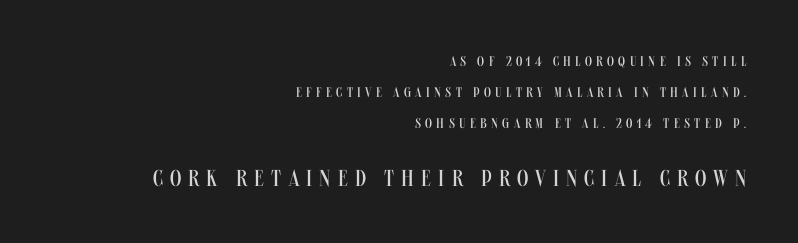
{"italic": "no", "bold": "no", "underline": "no", "align": "right", "line_spacing": "loose", "line_spacing_ratio": 2.2, "letter_spacing": "wide", "letter_spacing_em": 0.31, "larger_block": "second", "size_ratio": 1.64, "glyph_px": 23}
